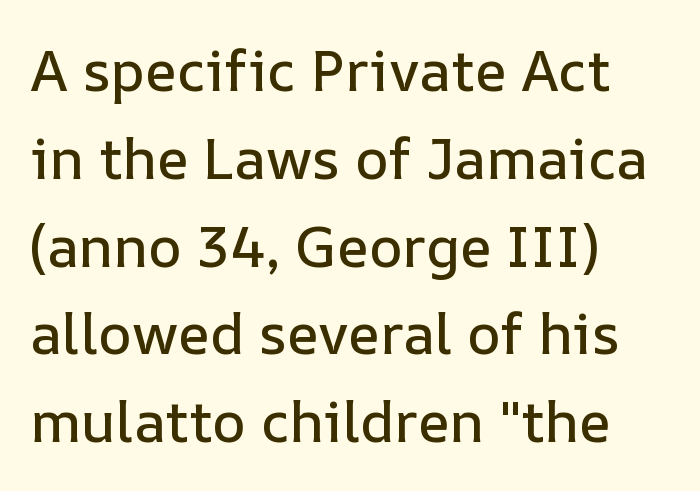
{"italic": "no", "width": "normal", "stroke_contrast": "low", "x_height": "medium", "monospaced": "no", "underline": "no", "align": "left", "line_spacing": "normal", "line_spacing_ratio": 1.54, "letter_spacing": "normal", "letter_spacing_em": 0.0, "glyph_px": 57}
